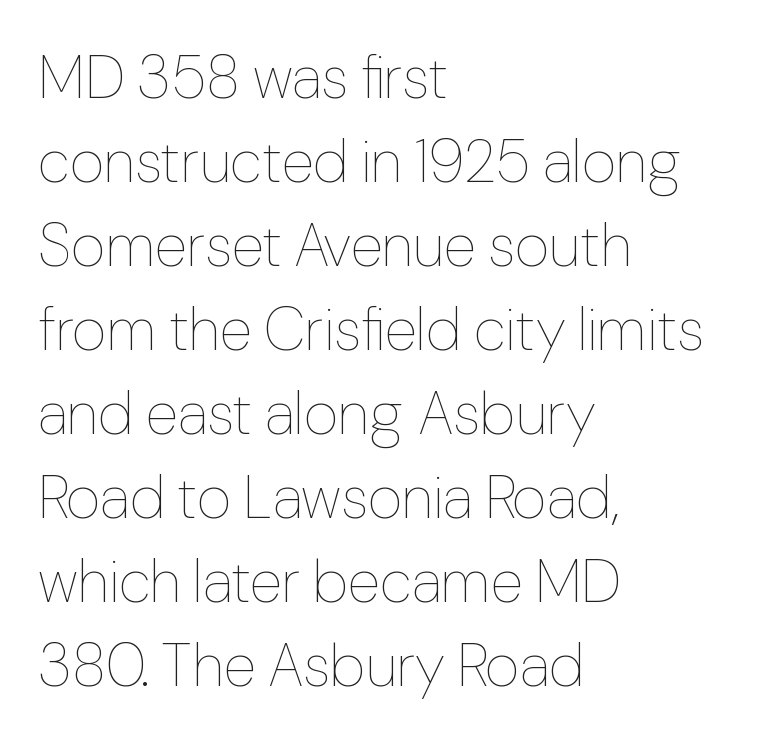
The image shows 60 px thin type, upright; set left-aligned, normal line spacing (1.4x), normal letter spacing, not underlined; low stroke contrast and a medium x-height.
